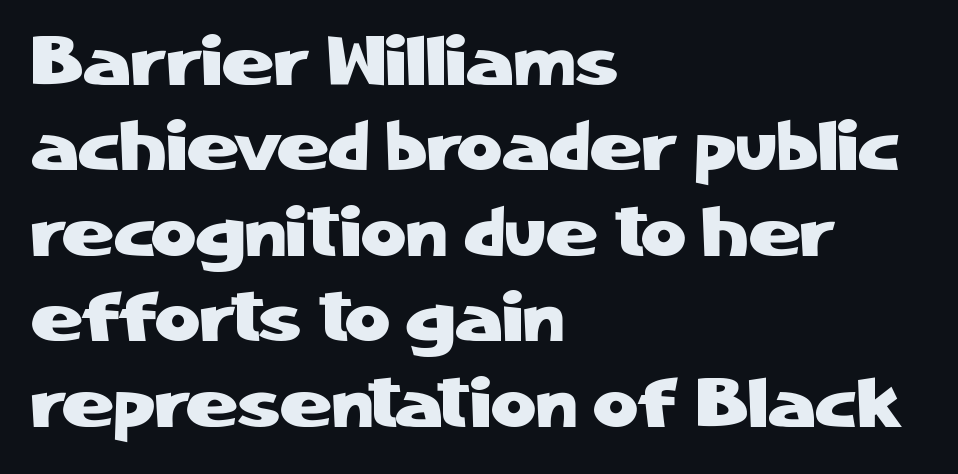
{"serif": "no", "italic": "no", "width": "normal", "stroke_contrast": "low", "x_height": "medium", "monospaced": "no", "underline": "no", "align": "left", "line_spacing_ratio": 1.22, "letter_spacing": "normal", "letter_spacing_em": 0.0, "glyph_px": 70}
